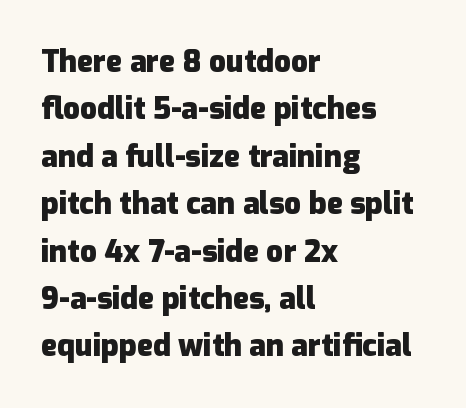
Q: Is the text bold? A: Yes.
Q: Is the text italic (slanted)? A: No, it is upright.
Q: Is the typeface a serif or a sans-serif typeface? A: Sans-serif.
Q: Is the text underlined? A: No.
Q: How is the paragraph aligned? A: Left-aligned.
Q: Is the spacing between letters normal or unusually wide? A: Normal.
Q: Is the spacing between lines tight, normal or loose? A: Normal.
Q: Width (condensed, normal, or wide)? A: Normal.
Q: Stroke contrast? A: Low.
Q: x-height? A: Medium.
Q: Monospaced? A: No.
